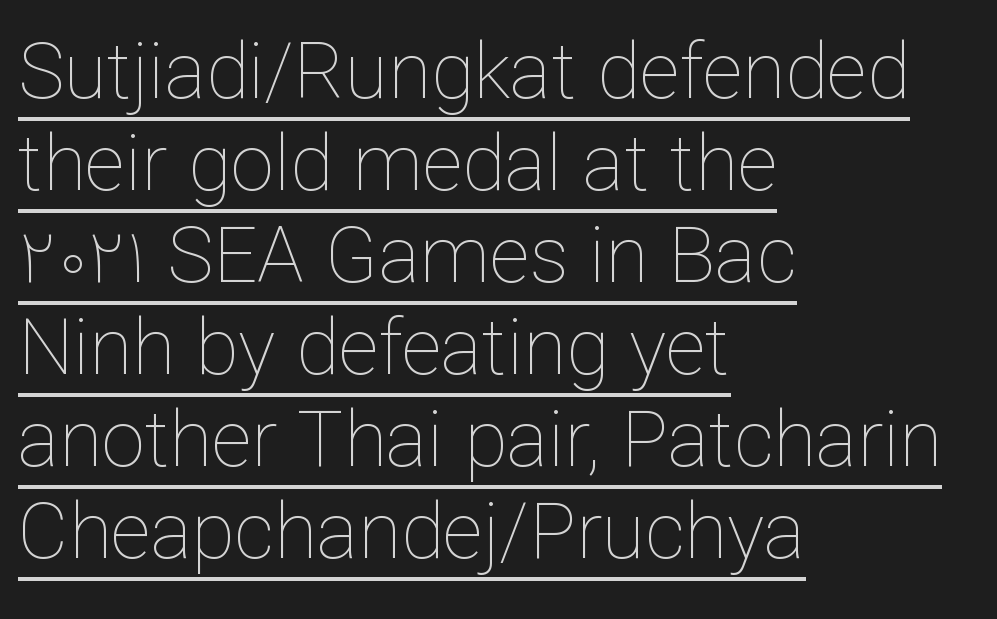
The image shows 78 px thin type, upright; set left-aligned, line spacing 1.18x, normal letter spacing, underlined; low stroke contrast and a medium x-height.
